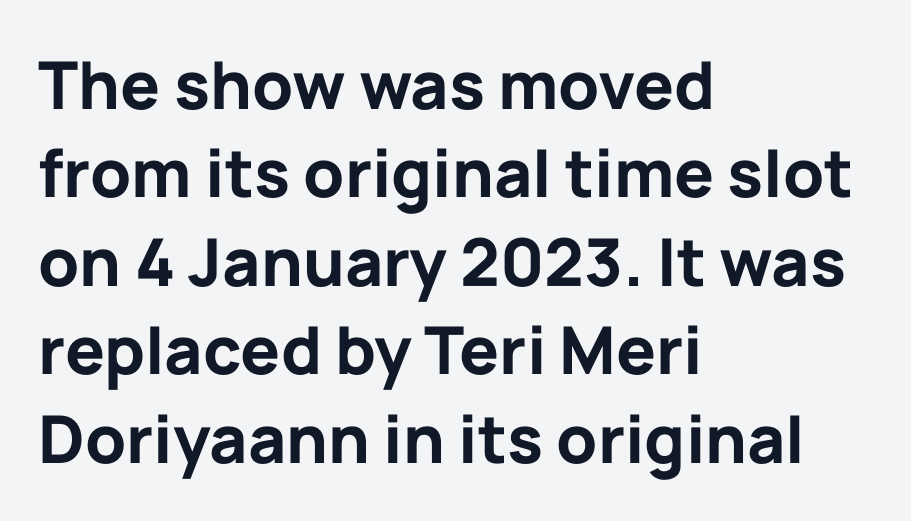
The image shows 66 px bold sans-serif type, upright; set left-aligned, normal line spacing (1.34x), normal letter spacing, not underlined; low stroke contrast and a medium x-height.
